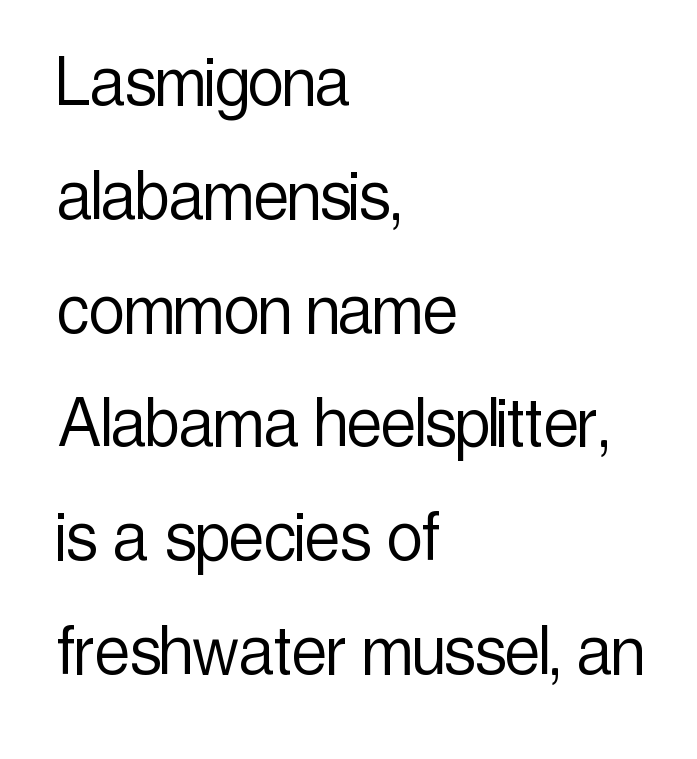
Q: Is the text bold? A: No.
Q: Is the text italic (slanted)? A: No, it is upright.
Q: Is the typeface a serif or a sans-serif typeface? A: Sans-serif.
Q: Is the text underlined? A: No.
Q: How is the paragraph aligned? A: Left-aligned.
Q: Is the spacing between letters normal or unusually wide? A: Normal.
Q: Is the spacing between lines tight, normal or loose? A: Normal.
Q: Width (condensed, normal, or wide)? A: Condensed.
Q: x-height? A: Medium.
Q: Monospaced? A: No.
